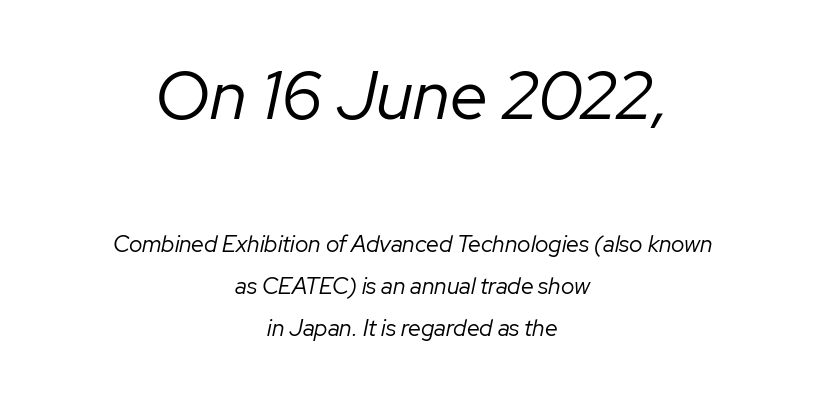
This reads as an unemphasized weight, regular at the heaviest. Glance below the letters and you will spot only blank space. Tracking here is standard; glyphs follow each other at the usual distance. An italicized treatment has been applied to the whole sample.
